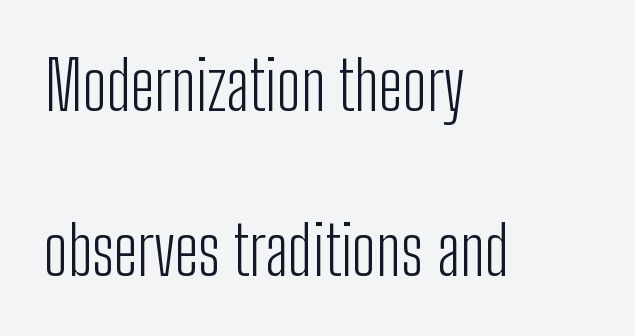
Words appear dense and cohesive because spacing is normal. Reading down the block, your eye returns to a fixed left position each line. Ink coverage per letter is moderate at most. Only glyphs here, with clear space below each row. The typeface chosen for these lines omits serifs. Do the letters lean? They stand straight.
